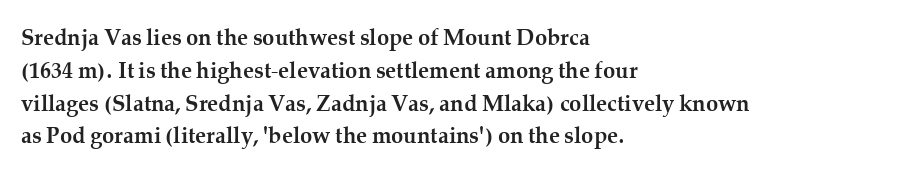
{"italic": "no", "bold": "yes", "underline": "no", "align": "left", "line_spacing": "normal", "line_spacing_ratio": 1.49, "letter_spacing": "normal", "letter_spacing_em": 0.0, "glyph_px": 22}
